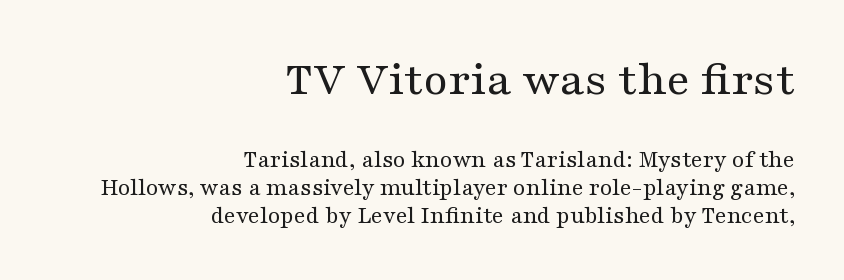
The image shows 50 px regular-weight, wide serif type, upright; set right-aligned, tight line spacing (1.11x), normal letter spacing, not underlined; the first (top) block is 2.0x larger; medium stroke contrast and a medium x-height.
